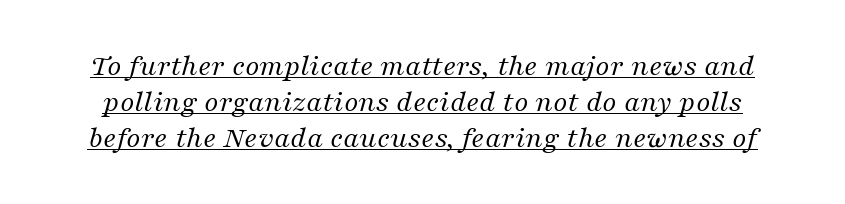
{"serif": "yes", "italic": "yes", "lean": "right", "slant_degrees": 16, "bold": "no", "weight": "regular", "width": "normal", "stroke_contrast": "medium", "x_height": "medium", "monospaced": "no", "underline": "yes", "line_spacing_ratio": 1.16, "letter_spacing": "normal", "letter_spacing_em": 0.0, "glyph_px": 31}
